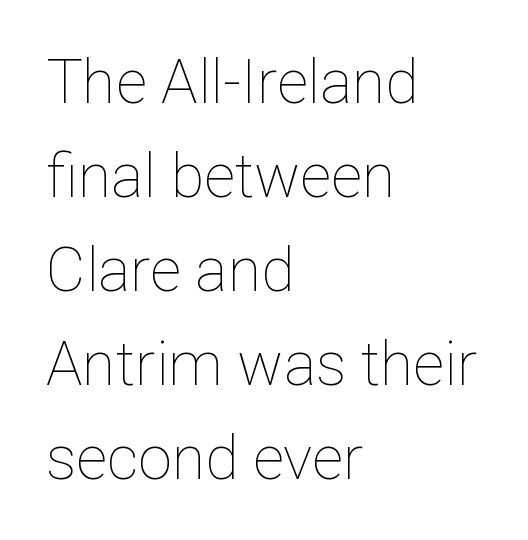
Q: Is the text bold? A: No.
Q: Is the text italic (slanted)? A: No, it is upright.
Q: Is the text underlined? A: No.
Q: How is the paragraph aligned? A: Left-aligned.
Q: Is the spacing between letters normal or unusually wide? A: Normal.
Q: Is the spacing between lines tight, normal or loose? A: Normal.
Q: Width (condensed, normal, or wide)? A: Normal.
Q: Stroke contrast? A: Low.
Q: x-height? A: Medium.
Q: Monospaced? A: No.
